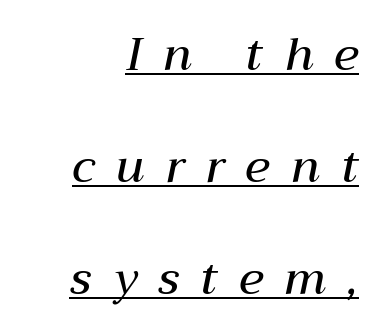
{"italic": "yes", "lean": "right", "slant_degrees": 12, "bold": "semi", "weight": "semibold", "width": "normal", "stroke_contrast": "medium", "x_height": "medium", "monospaced": "no", "underline": "yes", "align": "right", "line_spacing": "loose", "line_spacing_ratio": 2.49, "letter_spacing": "wide", "letter_spacing_em": 0.47, "glyph_px": 45}
